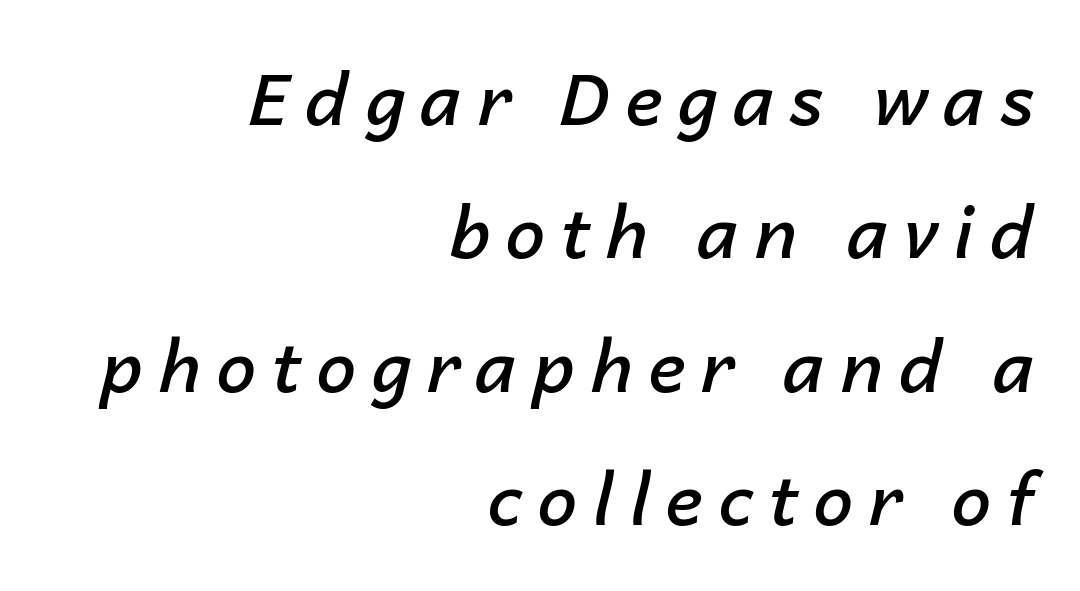
Here the designer chose a conventional face with non-uniform glyph widths. There's an unmistakable incline to the writing here. Heft: intermediate — a semibold. The compositor pushed each line to the right boundary. Nobody drew a line under any word here. Honestly, the letter spacing is so wide it's the main thing you notice.
